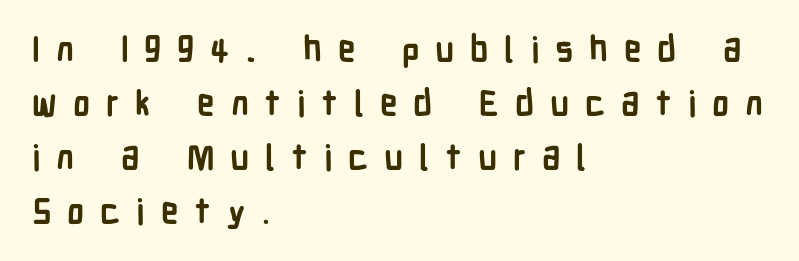
{"serif": "no", "italic": "no", "bold": "yes", "weight": "semibold", "width": "condensed", "stroke_contrast": "low", "x_height": "medium", "monospaced": "no", "underline": "no", "align": "left", "line_spacing": "normal", "line_spacing_ratio": 1.54, "letter_spacing": "wide", "letter_spacing_em": 0.45, "glyph_px": 35}
